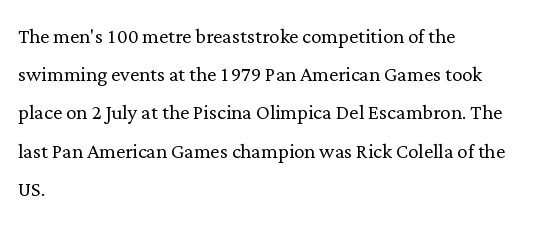
Q: Is the text bold? A: No.
Q: Is the text italic (slanted)? A: No, it is upright.
Q: Is the text underlined? A: No.
Q: How is the paragraph aligned? A: Left-aligned.
Q: Is the spacing between letters normal or unusually wide? A: Normal.
Q: Is the spacing between lines tight, normal or loose? A: Normal.
